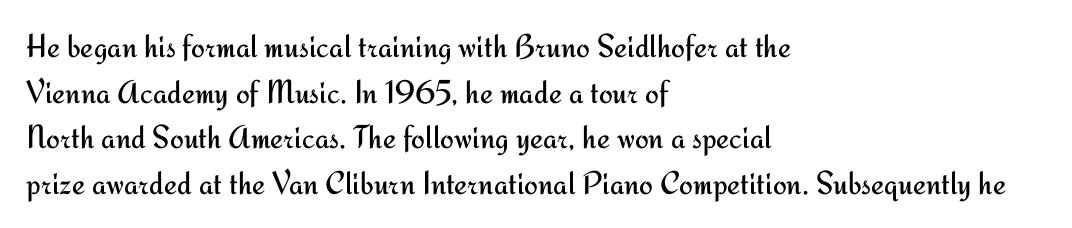
Q: Is the text bold? A: No.
Q: Is the text italic (slanted)? A: No, it is upright.
Q: Is the typeface a serif or a sans-serif typeface? A: Sans-serif.
Q: Is the text underlined? A: No.
Q: How is the paragraph aligned? A: Left-aligned.
Q: Is the spacing between letters normal or unusually wide? A: Normal.
Q: Is the spacing between lines tight, normal or loose? A: Normal.
Q: Width (condensed, normal, or wide)? A: Normal.
Q: Stroke contrast? A: Medium.
Q: x-height? A: Small.
Q: Monospaced? A: No.
